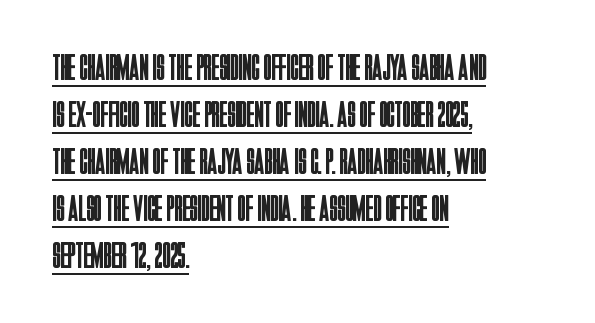
Style check: upright. Short and long lines alike share a common starting point at left. The strokes are not fattened; the text isn't bold. Think of a printed novel: that variable character pitch is what you see here. This block has exactly the height ordinary leading produces.
